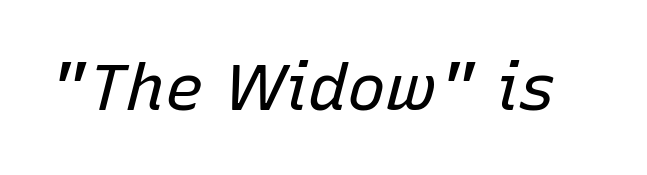
{"italic": "yes", "lean": "right", "slant_degrees": 15, "bold": "no", "weight": "regular", "width": "normal", "stroke_contrast": "low", "x_height": "medium", "monospaced": "no", "underline": "no", "letter_spacing": "normal", "letter_spacing_em": 0.0, "glyph_px": 65}
